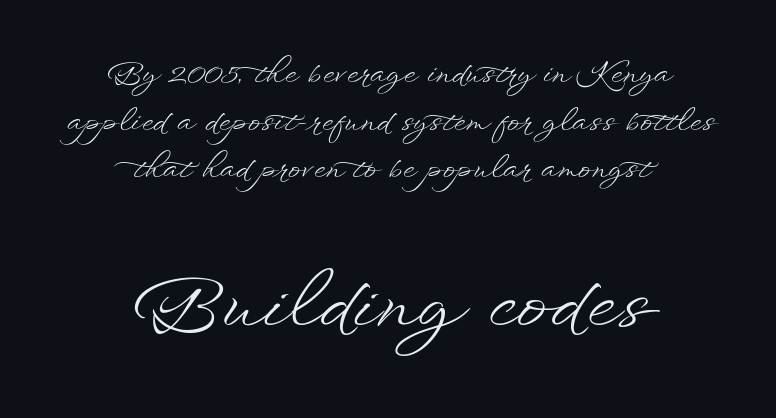
Q: Is the text bold? A: No.
Q: Is the text italic (slanted)? A: Yes.
Q: Is the text underlined? A: No.
Q: How is the paragraph aligned? A: Centered.
Q: Is the spacing between letters normal or unusually wide? A: Normal.
Q: Is the spacing between lines tight, normal or loose? A: Normal.
Q: Which block of text is set in a larger size, the first (top) or the second (bottom)? A: The second (bottom) one.
Q: Width (condensed, normal, or wide)? A: Wide.
Q: Stroke contrast? A: Low.
Q: x-height? A: Small.
Q: Monospaced? A: No.
